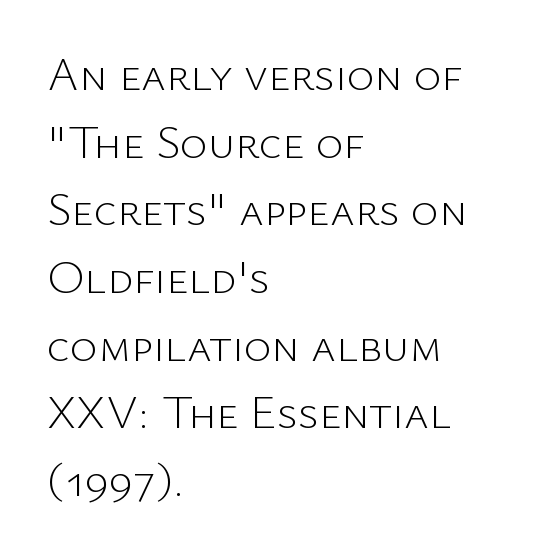
Q: Is the text bold? A: No.
Q: Is the text italic (slanted)? A: No, it is upright.
Q: Is the typeface a serif or a sans-serif typeface? A: Sans-serif.
Q: Is the text underlined? A: No.
Q: How is the paragraph aligned? A: Left-aligned.
Q: Is the spacing between letters normal or unusually wide? A: Normal.
Q: Is the spacing between lines tight, normal or loose? A: Normal.
Q: Width (condensed, normal, or wide)? A: Normal.
Q: Stroke contrast? A: Low.
Q: x-height? A: Medium.
Q: Monospaced? A: No.
